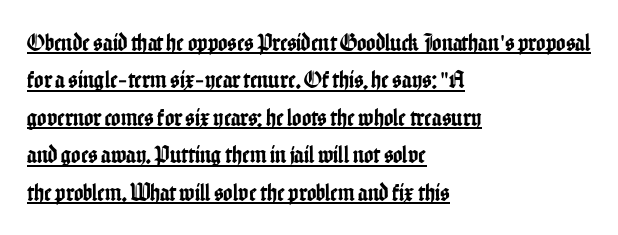
{"italic": "no", "underline": "yes", "align": "left", "line_spacing": "normal", "line_spacing_ratio": 1.5, "letter_spacing": "normal", "letter_spacing_em": 0.0, "glyph_px": 25}
